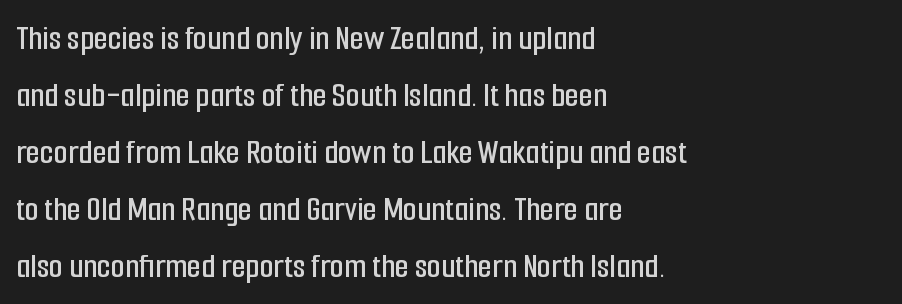
If you drew a ruler down the left edge, every line would touch it. The words here are not underlined. Characters remain perfectly vertical along every line. This block has exactly the height ordinary leading produces. These lines are rendered in a variable-pitch font. Observe the ordinary spacing: letters are neighbours, not strangers.
